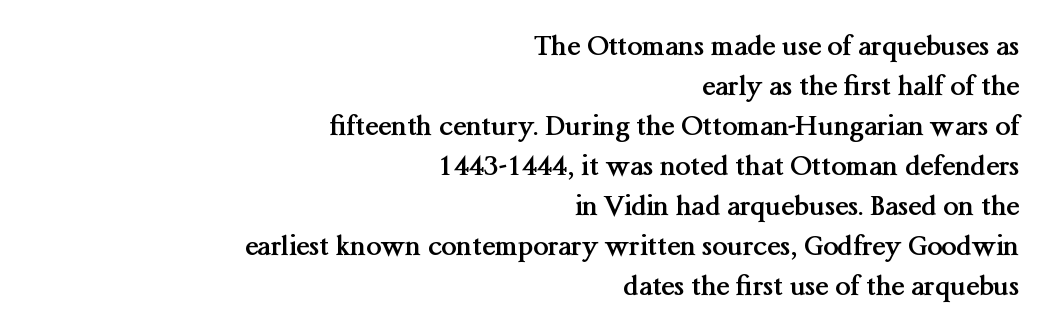
The image shows 27 px bold type, upright; set right-aligned, normal line spacing (1.48x), normal letter spacing, not underlined.
